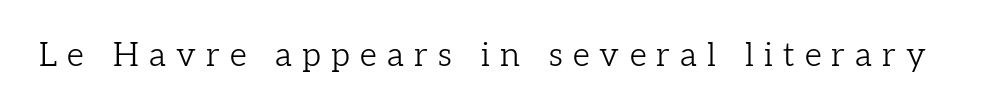
{"serif": "yes", "italic": "no", "bold": "no", "weight": "light", "width": "normal", "stroke_contrast": "low", "x_height": "medium", "monospaced": "no", "underline": "no", "letter_spacing": "wide", "letter_spacing_em": 0.31, "glyph_px": 33}
